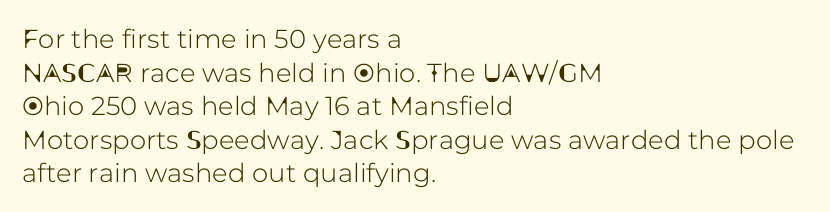
The image shows 26 px text type, upright; set left-aligned, normal line spacing (1.29x), normal letter spacing, not underlined.
